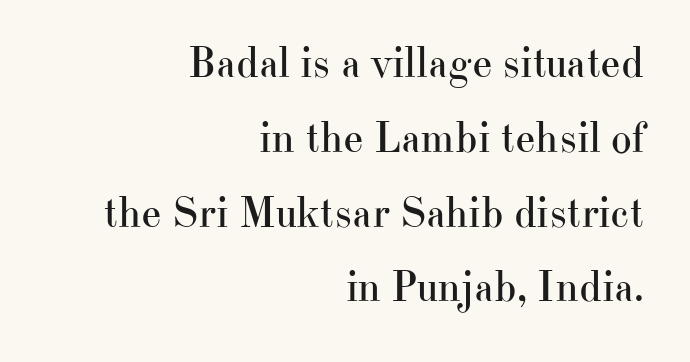
{"serif": "yes", "italic": "no", "bold": "no", "weight": "regular", "width": "normal", "stroke_contrast": "high", "x_height": "small", "monospaced": "no", "underline": "no", "align": "right", "line_spacing": "normal", "line_spacing_ratio": 1.7, "letter_spacing": "normal", "letter_spacing_em": 0.0, "glyph_px": 44}
